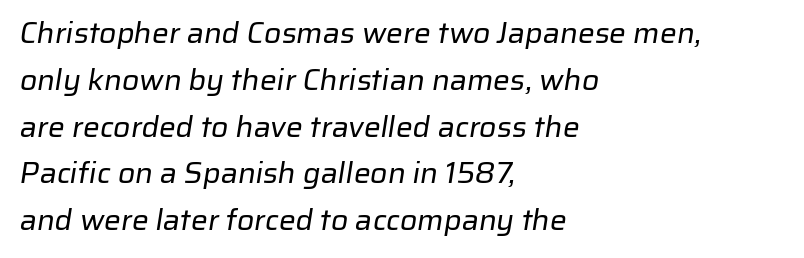
Does the type have serifs? No, each stem ends abruptly. Clear beneath every line of the passage. Stems here are at most as thick as an everyday book face. Proportional: the letters do not fall into vertical columns. The passage is arranged the way most books set body copy — flush left. Notice how descenders clear the ascenders below comfortably — that's standard leading.
